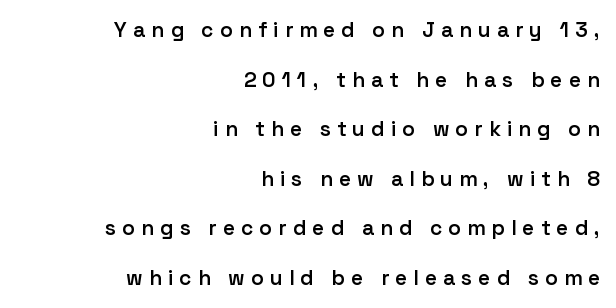
The image shows 21 px text type, upright; set right-aligned, loose line spacing (2.36x), unusually wide letter spacing (+0.29 em), not underlined.
